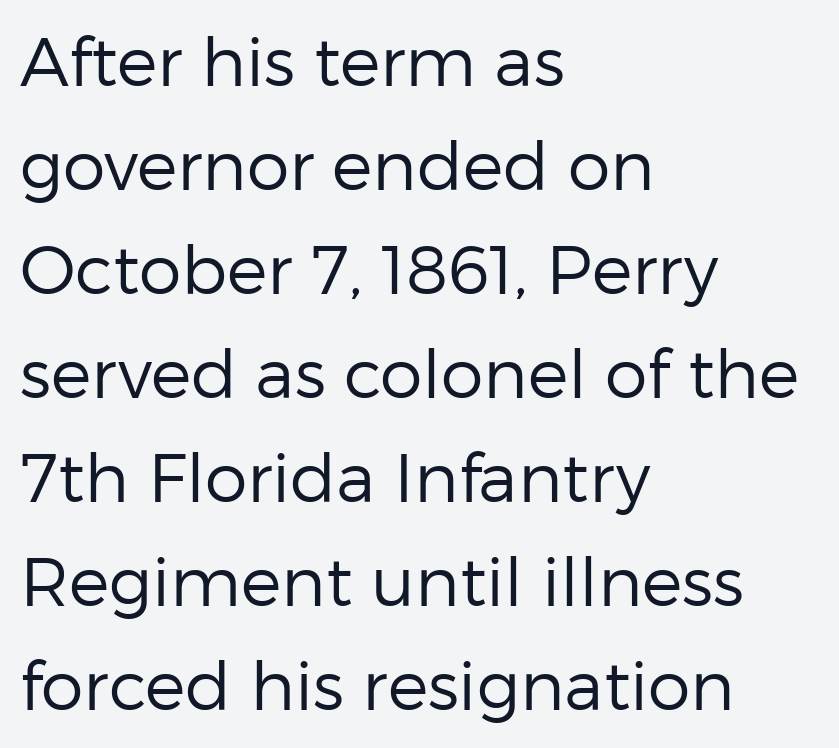
{"serif": "no", "italic": "no", "bold": "no", "weight": "regular", "width": "normal", "stroke_contrast": "low", "x_height": "medium", "monospaced": "no", "underline": "no", "align": "left", "line_spacing": "normal", "line_spacing_ratio": 1.53, "letter_spacing": "normal", "letter_spacing_em": 0.0, "glyph_px": 68}
